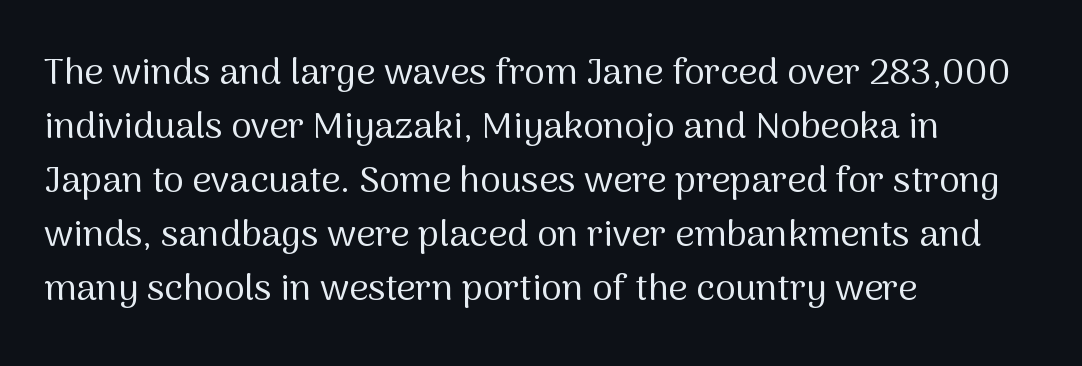
This rendering leaves character spacing at its baseline value. No extra ink here — the face is not bold. The baseline area is clear. Compared with a centered layout, this one pins lines to the left instead.
